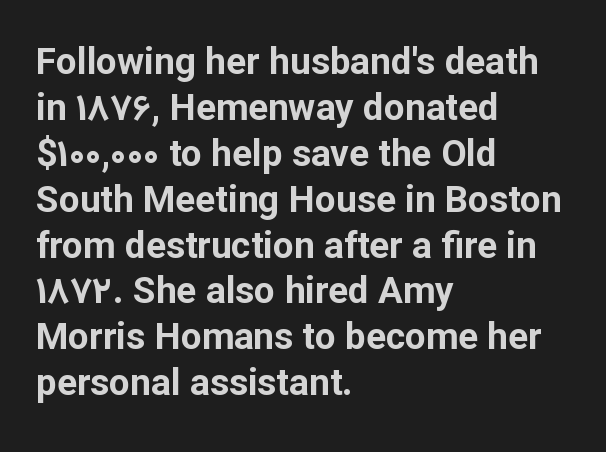
Q: Is the text bold? A: Yes.
Q: Is the text italic (slanted)? A: No, it is upright.
Q: Is the typeface a serif or a sans-serif typeface? A: Sans-serif.
Q: Is the text underlined? A: No.
Q: How is the paragraph aligned? A: Left-aligned.
Q: Is the spacing between letters normal or unusually wide? A: Normal.
Q: Width (condensed, normal, or wide)? A: Normal.
Q: Stroke contrast? A: Low.
Q: x-height? A: Medium.
Q: Monospaced? A: No.
